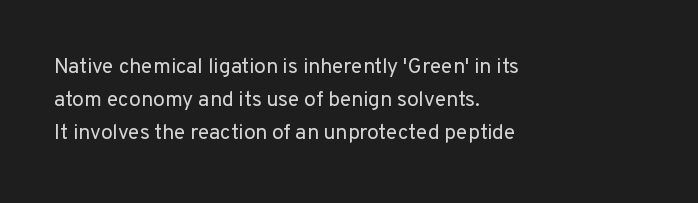
The face looks like a standard text weight, possibly lighter. Short and long lines alike share a common starting point at left. Vertically, the passage feels balanced, rows spaced as you'd expect. A bare baseline throughout the passage. Here the glyphs are tracked normally, forming tight word shapes.
